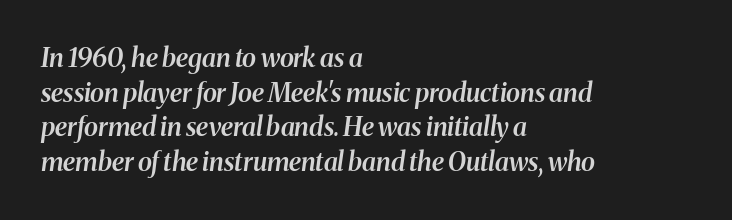
Q: Is the text bold? A: Semi-bold.
Q: Is the text italic (slanted)? A: Yes, it leans right by about 8 degrees.
Q: Is the text underlined? A: No.
Q: How is the paragraph aligned? A: Left-aligned.
Q: Is the spacing between letters normal or unusually wide? A: Normal.
Q: Is the spacing between lines tight, normal or loose? A: Normal.
